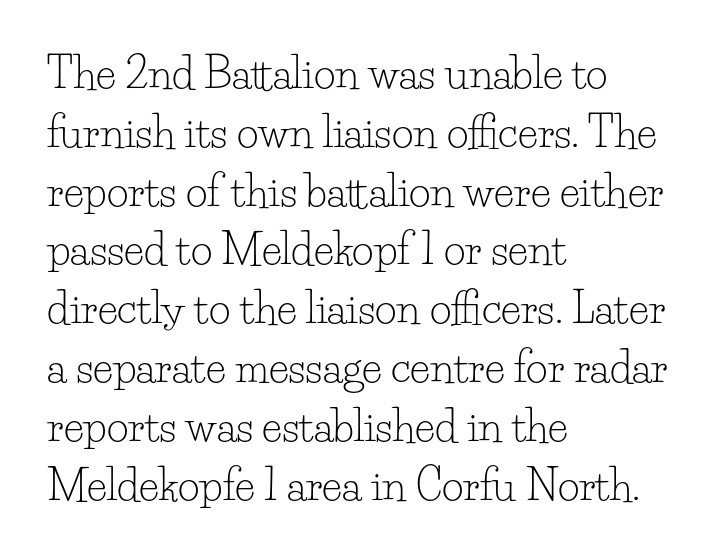
The image shows 42 px light serif type, upright; set left-aligned, normal line spacing (1.4x), normal letter spacing, not underlined; low stroke contrast and a small x-height.
